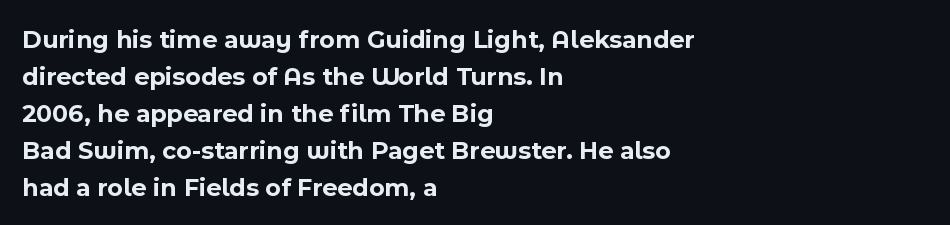
These words are printed bold, with thick strokes throughout. Between one letter and the next there's only the usual sliver of space. The letters stand straight up with perfectly vertical stems. The rendering anchors every line to the left-hand side. The leading is moderate, giving the passage an even texture.
